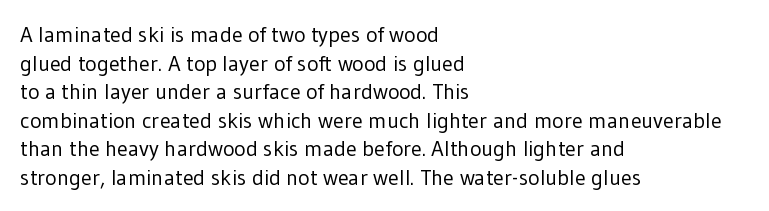
Q: Is the text bold? A: No.
Q: Is the text italic (slanted)? A: No, it is upright.
Q: Is the text underlined? A: No.
Q: How is the paragraph aligned? A: Left-aligned.
Q: Is the spacing between letters normal or unusually wide? A: Normal.
Q: Is the spacing between lines tight, normal or loose? A: Normal.
